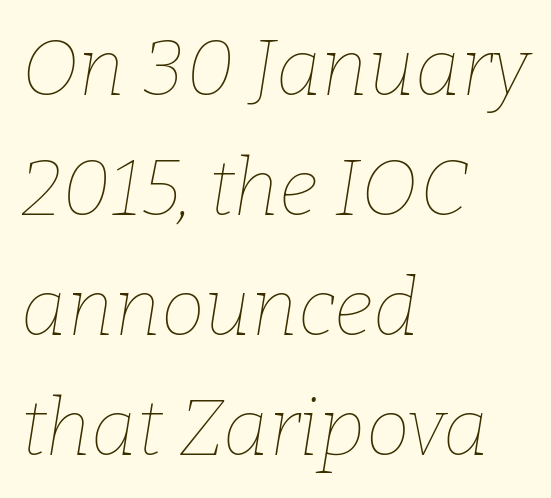
{"italic": "yes", "lean": "right", "slant_degrees": 9, "bold": "no", "weight": "thin", "width": "normal", "stroke_contrast": "low", "x_height": "medium", "monospaced": "no", "underline": "no", "align": "left", "line_spacing": "normal", "line_spacing_ratio": 1.52, "letter_spacing": "normal", "letter_spacing_em": 0.0, "glyph_px": 79}
